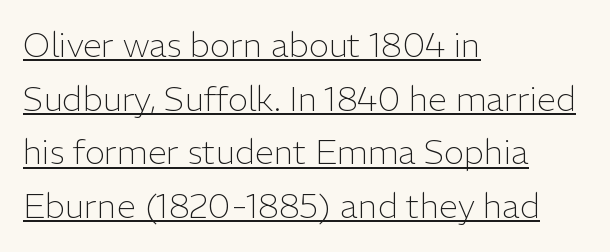
{"serif": "no", "italic": "no", "bold": "no", "weight": "light", "width": "normal", "stroke_contrast": "low", "x_height": "medium", "monospaced": "no", "underline": "yes", "align": "left", "line_spacing": "normal", "line_spacing_ratio": 1.58, "letter_spacing": "normal", "letter_spacing_em": 0.0, "glyph_px": 34}
